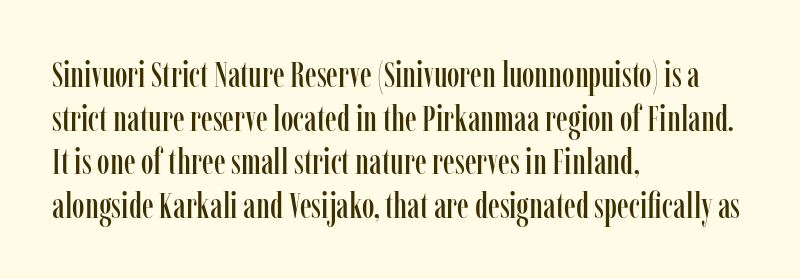
Spacing verdict: proportional, widths tailored to each character. Horizontal alignment here is leftward, the default for most running prose. Nobody drew a line under any word here. Ordinary non-slanted type is in use. You can tell from the footed stems that serif type was used.
